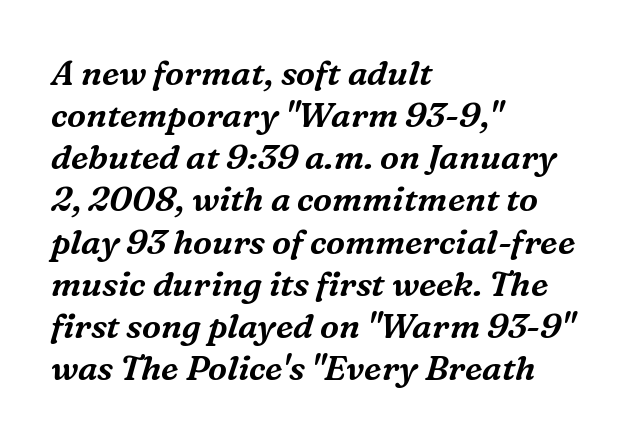
Q: Is the text italic (slanted)? A: Yes, it leans right by about 16 degrees.
Q: Is the typeface a serif or a sans-serif typeface? A: Serif.
Q: Is the text underlined? A: No.
Q: How is the paragraph aligned? A: Left-aligned.
Q: Is the spacing between letters normal or unusually wide? A: Normal.
Q: Width (condensed, normal, or wide)? A: Normal.
Q: Stroke contrast? A: Medium.
Q: x-height? A: Medium.
Q: Monospaced? A: No.
